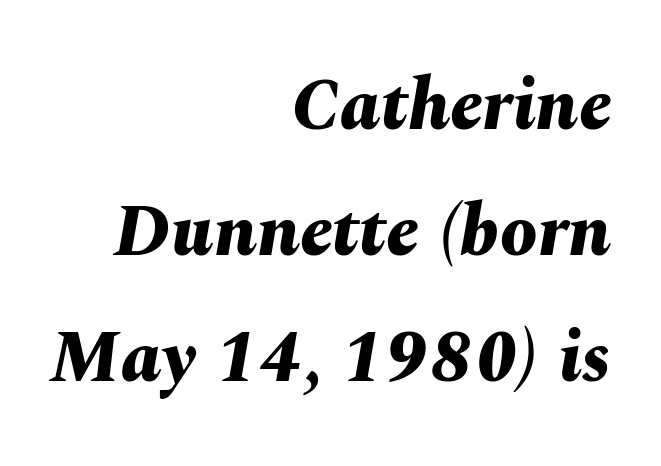
The image shows 74 px bold type, italic (leaning right); set right-aligned, normal line spacing (1.7x), normal letter spacing, not underlined; medium stroke contrast and a medium x-height.
